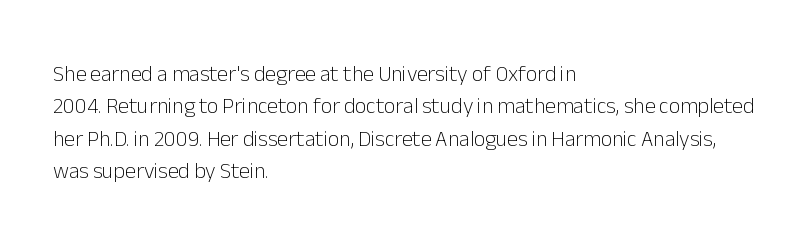
{"italic": "no", "bold": "no", "underline": "no", "align": "left", "line_spacing": "normal", "line_spacing_ratio": 1.47, "letter_spacing": "normal", "letter_spacing_em": 0.0, "glyph_px": 22}
